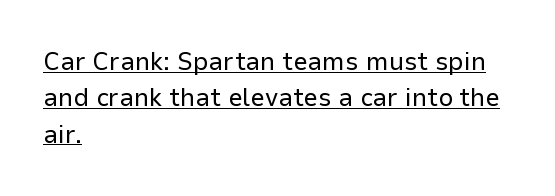
Q: Is the text bold? A: No.
Q: Is the text italic (slanted)? A: No, it is upright.
Q: Is the text underlined? A: Yes.
Q: How is the paragraph aligned? A: Left-aligned.
Q: Is the spacing between letters normal or unusually wide? A: Normal.
Q: Is the spacing between lines tight, normal or loose? A: Normal.
